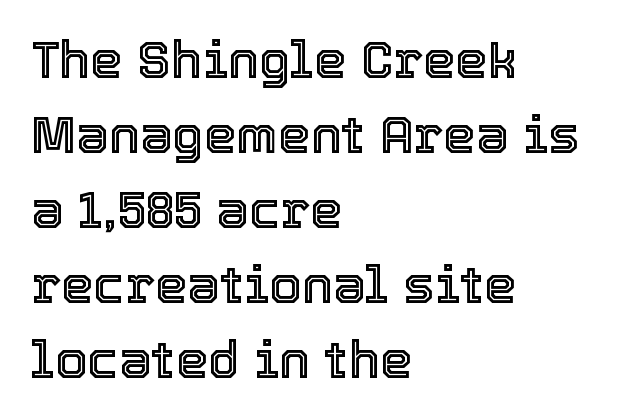
Q: Is the text italic (slanted)? A: No, it is upright.
Q: Is the text underlined? A: No.
Q: How is the paragraph aligned? A: Left-aligned.
Q: Is the spacing between letters normal or unusually wide? A: Normal.
Q: Is the spacing between lines tight, normal or loose? A: Normal.
Q: Width (condensed, normal, or wide)? A: Normal.
Q: x-height? A: Medium.
Q: Monospaced? A: No.
